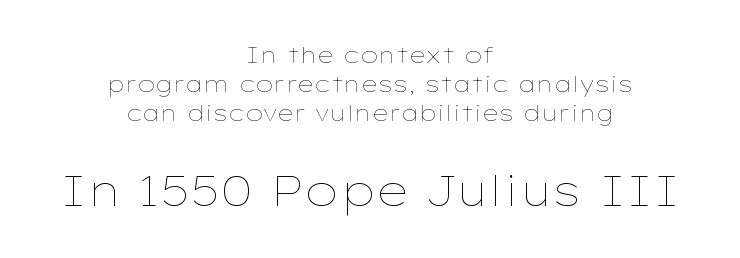
Leading: standard. Underlining? Definitely not there. Weight: not bold — regular or lighter. Do the letters lean? They stand straight. Compared with typical body copy, the letter spacing here is the same. Neither beginnings nor endings align; midpoints do.
